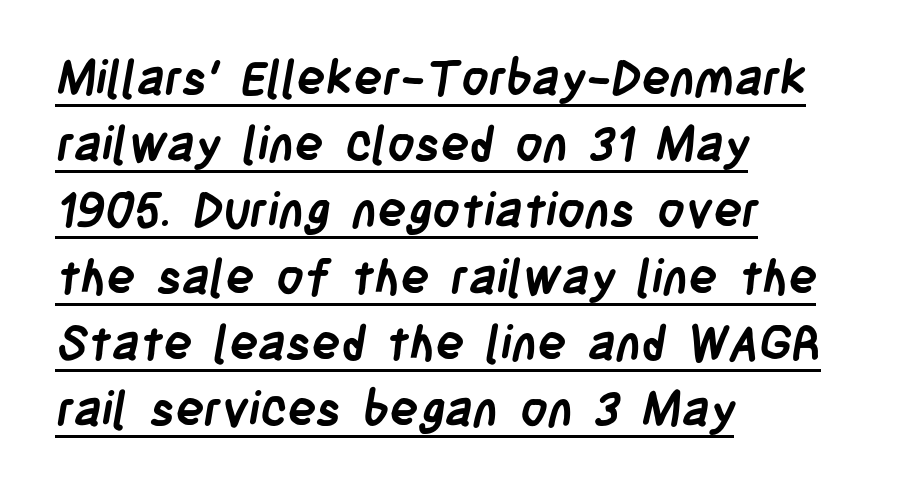
Q: Is the text bold? A: Yes.
Q: Is the typeface a serif or a sans-serif typeface? A: Sans-serif.
Q: Is the text underlined? A: Yes.
Q: How is the paragraph aligned? A: Left-aligned.
Q: Is the spacing between letters normal or unusually wide? A: Normal.
Q: Is the spacing between lines tight, normal or loose? A: Normal.
Q: Width (condensed, normal, or wide)? A: Condensed.
Q: Stroke contrast? A: Low.
Q: x-height? A: Large.
Q: Monospaced? A: No.
